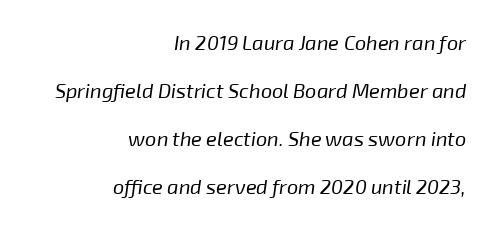
Q: Is the text bold? A: No.
Q: Is the text italic (slanted)? A: Yes, it leans right by about 8 degrees.
Q: Is the text underlined? A: No.
Q: How is the paragraph aligned? A: Right-aligned.
Q: Is the spacing between letters normal or unusually wide? A: Normal.
Q: Is the spacing between lines tight, normal or loose? A: Loose.
